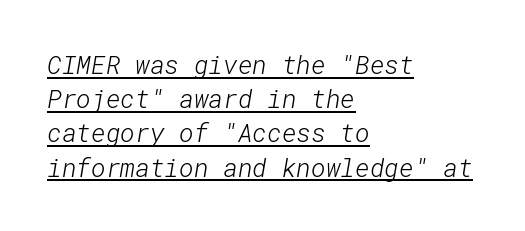
The image shows 25 px text type; set left-aligned, normal line spacing (1.37x), normal letter spacing, underlined.
